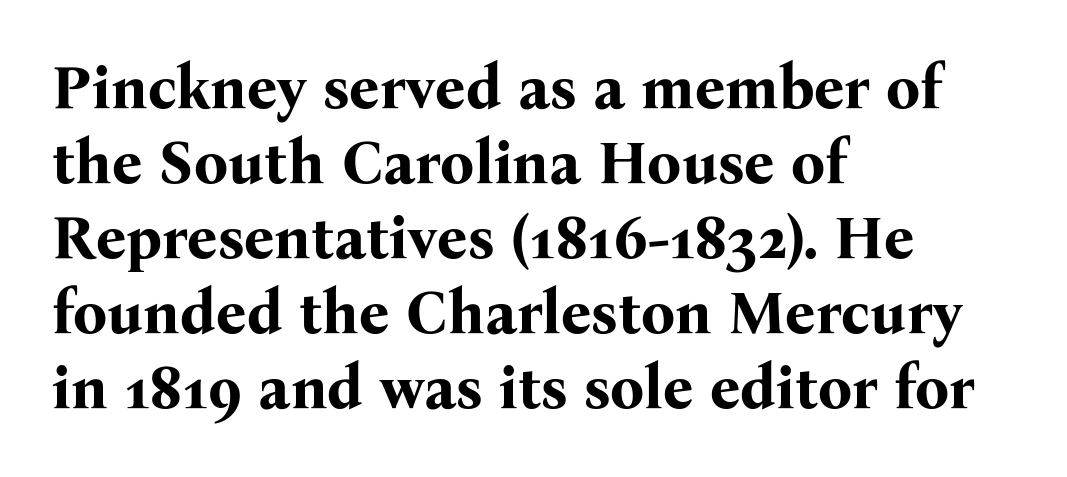
{"serif": "yes", "italic": "no", "bold": "yes", "weight": "bold", "width": "normal", "stroke_contrast": "medium", "x_height": "medium", "monospaced": "no", "underline": "no", "align": "left", "line_spacing": "normal", "line_spacing_ratio": 1.25, "letter_spacing": "normal", "letter_spacing_em": 0.0, "glyph_px": 60}
